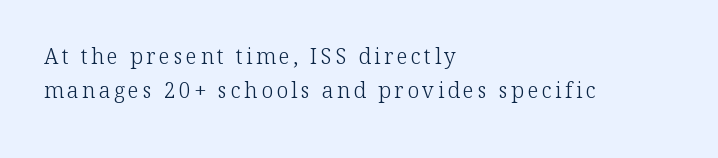
Q: Is the text bold? A: No.
Q: Is the text italic (slanted)? A: No, it is upright.
Q: Is the text underlined? A: No.
Q: How is the paragraph aligned? A: Left-aligned.
Q: Is the spacing between lines tight, normal or loose? A: Normal.
